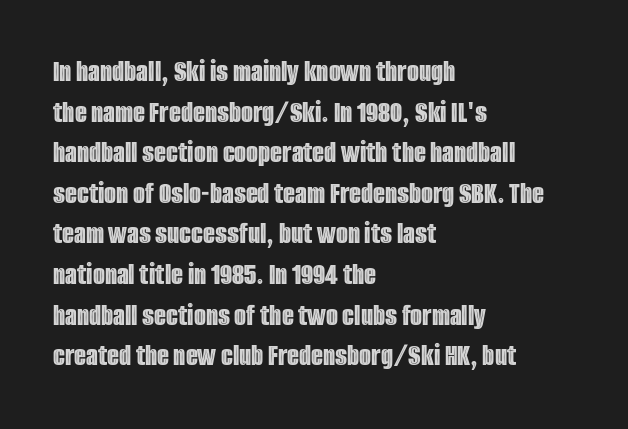
Q: Is the text italic (slanted)? A: No, it is upright.
Q: Is the text underlined? A: No.
Q: How is the paragraph aligned? A: Left-aligned.
Q: Is the spacing between letters normal or unusually wide? A: Normal.
Q: Is the spacing between lines tight, normal or loose? A: Normal.
Q: Width (condensed, normal, or wide)? A: Condensed.
Q: x-height? A: Large.
Q: Monospaced? A: No.
